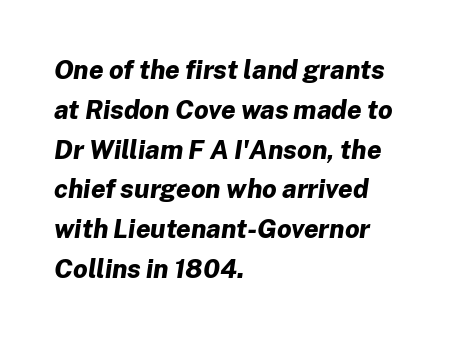
A full-strength bold gives these letters their thick strokes. The letterforms sit shoulder to shoulder at normal distance. The designer left line spacing at the default. The rag falls on the right side of this text block.
